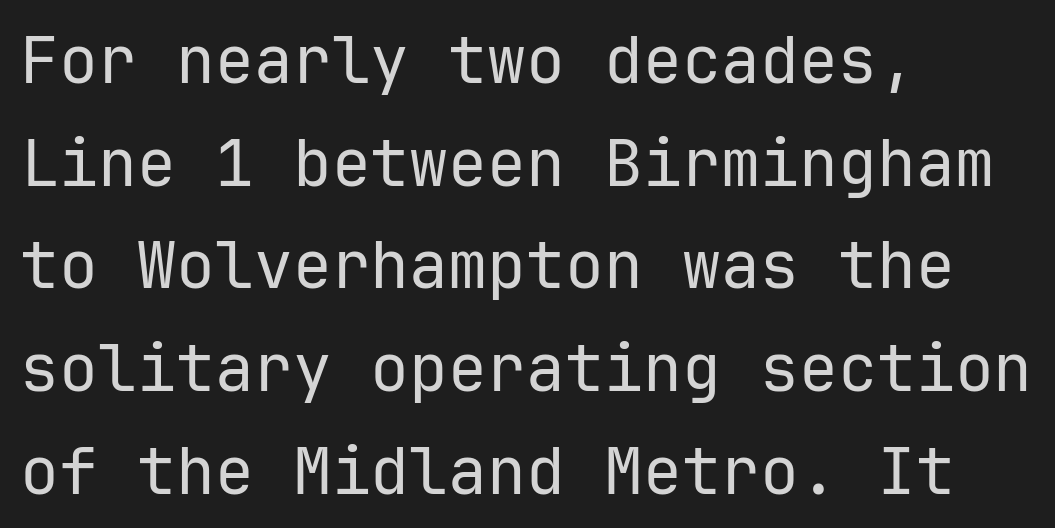
The image shows 65 px regular-weight sans-serif type, upright; set left-aligned, normal line spacing (1.58x), normal letter spacing, not underlined; low stroke contrast and a medium x-height.
